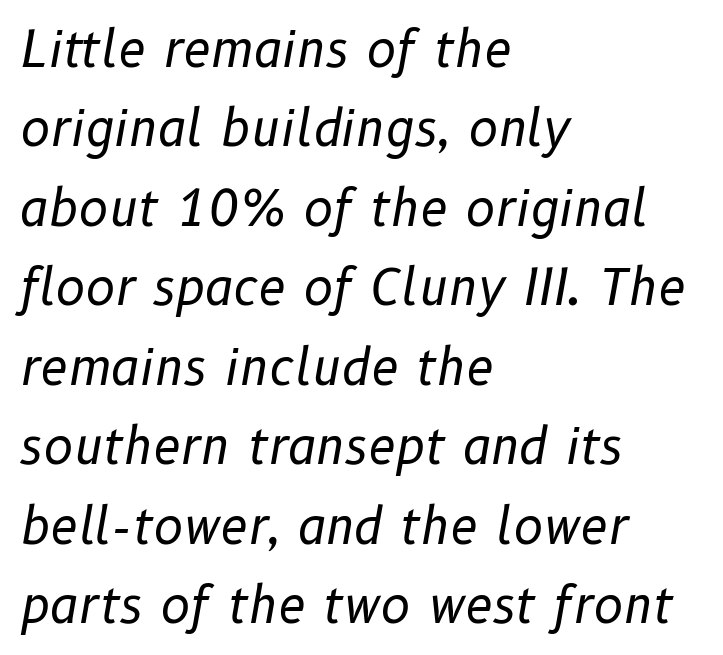
The passage shown has conventional tracking throughout. Interline gaps are of average width in this sample. Emphasis-style slanted type is in use. The weight tops out at a normal text grade. Leftover space on each line is placed entirely after the last word. Is this a fixed-width face? No — the glyphs have proportional, varying widths.
